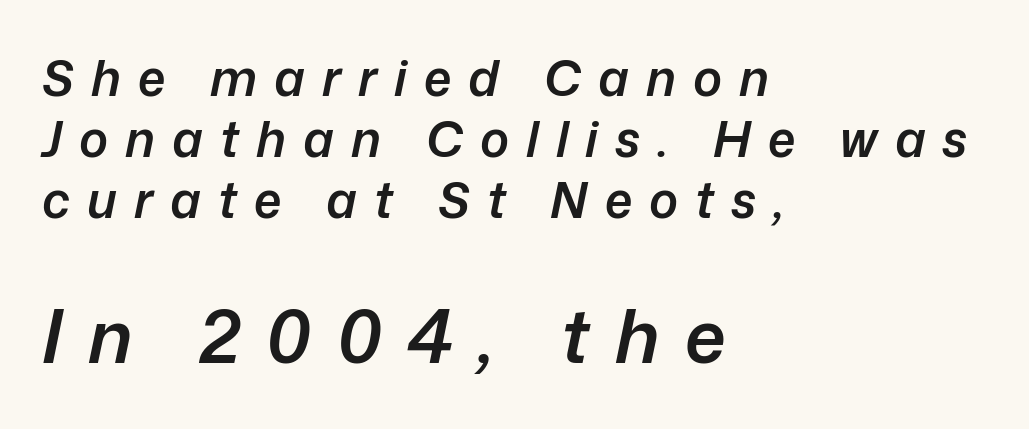
Quick note: italic. Character size in the trailing block exceeds that of the leading block. Look at the tracking — it's clearly loosened, letters drifting apart. The paragraph has a hard left edge and a soft right edge.
